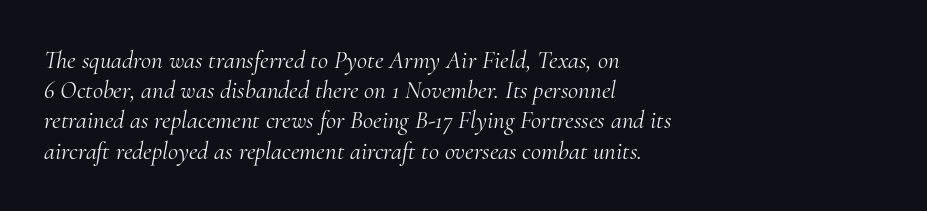
The image shows 25 px text type, italic (leaning right); set left-aligned, line spacing 1.21x, normal letter spacing, not underlined.
